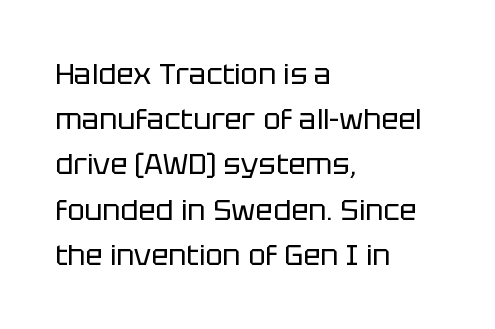
{"serif": "no", "italic": "no", "bold": "no", "weight": "regular", "width": "normal", "stroke_contrast": "low", "x_height": "large", "monospaced": "no", "underline": "no", "align": "left", "line_spacing": "normal", "line_spacing_ratio": 1.56, "letter_spacing": "normal", "letter_spacing_em": 0.0, "glyph_px": 29}
